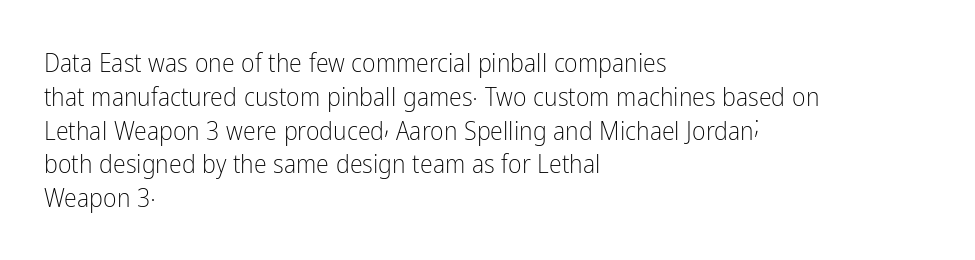
{"italic": "no", "bold": "no", "underline": "no", "align": "left", "line_spacing": "normal", "line_spacing_ratio": 1.3, "letter_spacing": "normal", "letter_spacing_em": 0.0, "glyph_px": 26}
